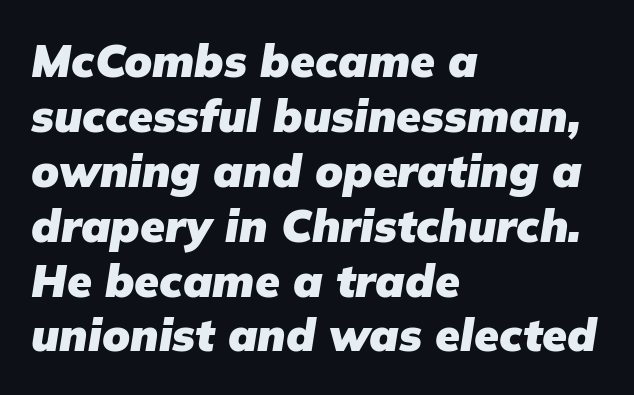
The image shows 45 px heavy type, italic (leaning right); set left-aligned, line spacing 1.22x, normal letter spacing, not underlined; low stroke contrast and a medium x-height.
